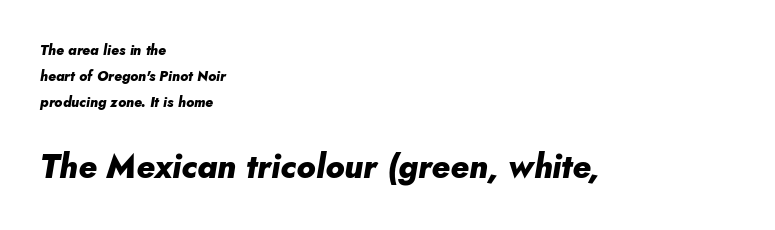
Do the characters align in a grid? No, the font is proportional. Unmarked baselines from the first word to the last. These lines carry a lot of weight — the face is fully bold. Style check: oblique. Each word holds together tightly as a unit, with standard inter-letter gaps.
